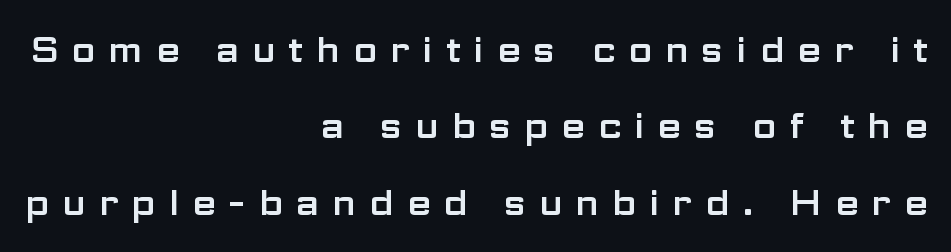
The image shows 35 px wide sans-serif type, upright; set right-aligned, loose line spacing (2.18x), unusually wide letter spacing (+0.36 em), not underlined; low stroke contrast and a medium x-height.
